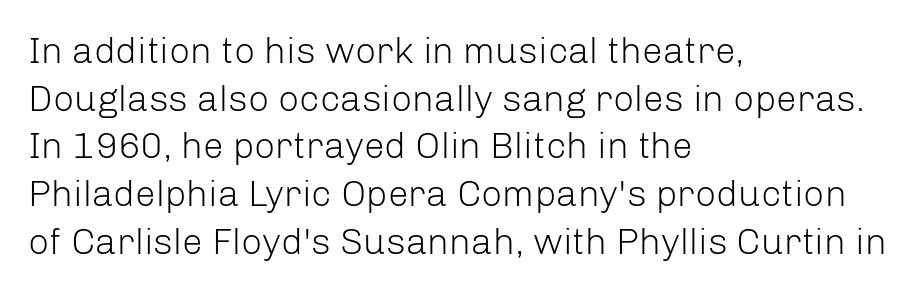
The letters advance in unequal steps, a hallmark of proportional type. Posture: straight, roman, zero tilt. This block has exactly the height ordinary leading produces. Left-aligned paragraph, ragged on the right. To sum up the face: it is a sans, with no serifs.
